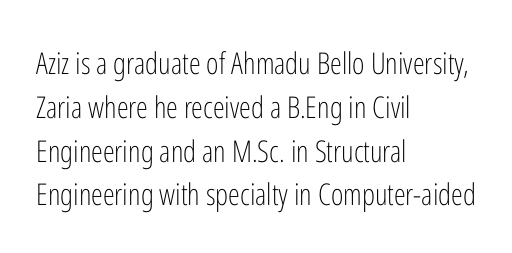
The image shows 30 px light, condensed sans-serif type, upright; set left-aligned, normal line spacing (1.46x), normal letter spacing, not underlined; low stroke contrast and a medium x-height.
